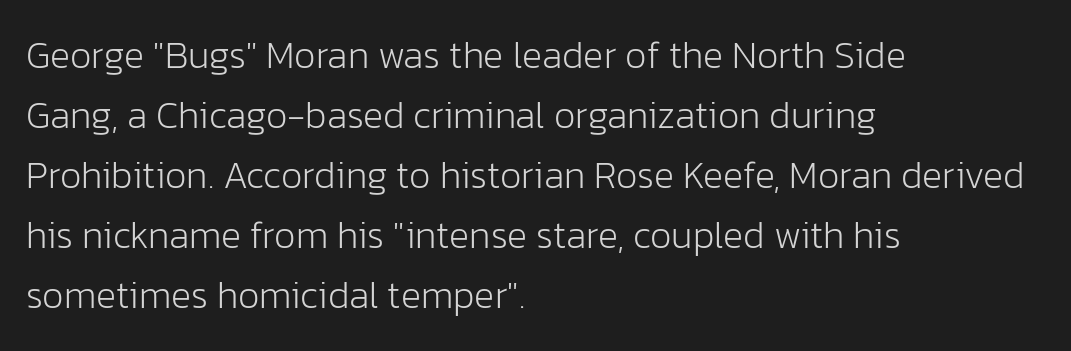
{"serif": "no", "italic": "no", "bold": "no", "weight": "light", "width": "normal", "stroke_contrast": "low", "x_height": "medium", "monospaced": "no", "underline": "no", "align": "left", "line_spacing": "normal", "line_spacing_ratio": 1.58, "letter_spacing": "normal", "letter_spacing_em": 0.0, "glyph_px": 38}
